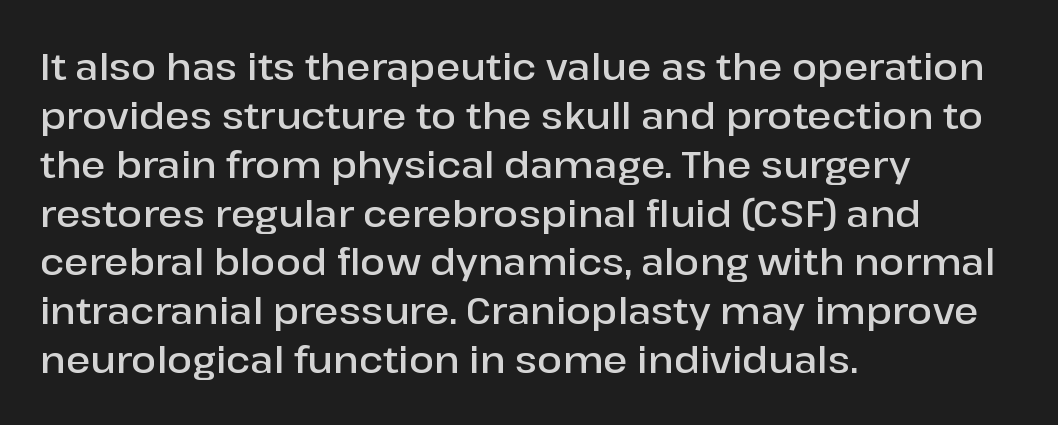
The image shows 37 px semibold sans-serif type, upright; set left-aligned, normal line spacing (1.32x), normal letter spacing, not underlined; low stroke contrast and a medium x-height.
